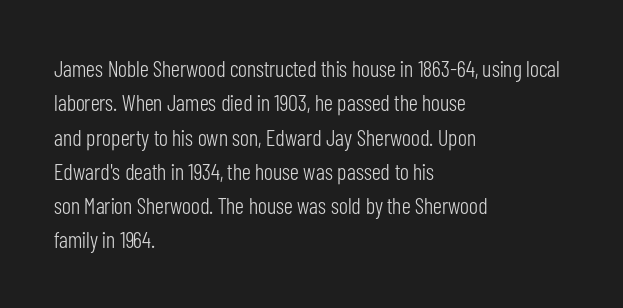
The vertical gap from one line to the next is medium. These lines were composed using upright roman letters. Horizontal alignment here is leftward, the default for most running prose. The gaps between neighbouring characters are ordinary and unremarkable. Weight: regular or lighter.
